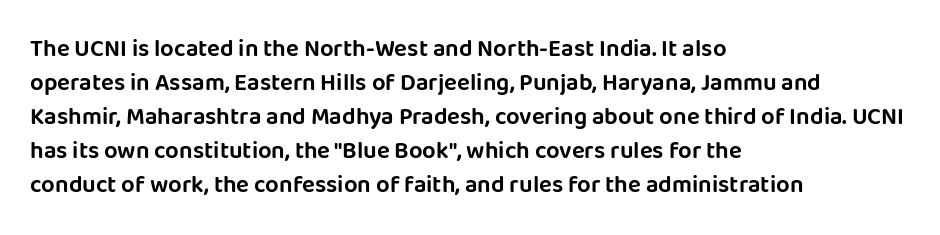
{"italic": "no", "underline": "no", "align": "left", "line_spacing": "normal", "line_spacing_ratio": 1.42, "letter_spacing": "normal", "letter_spacing_em": 0.0, "glyph_px": 24}
